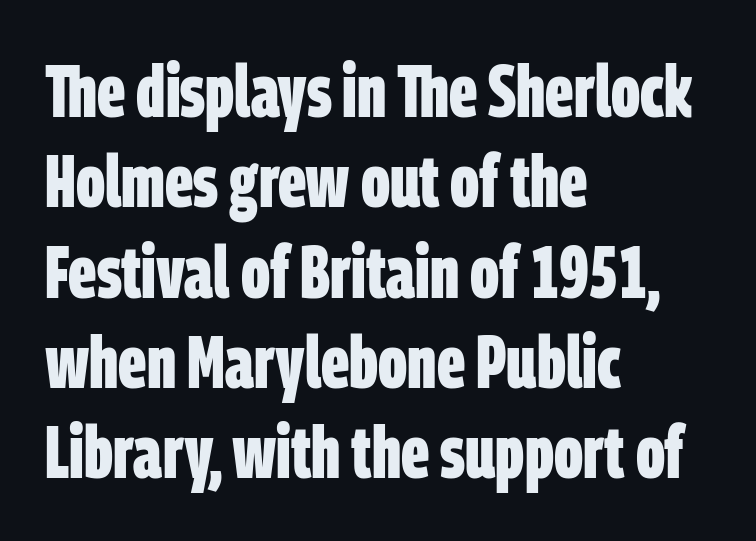
The image shows 74 px bold, condensed sans-serif type; set left-aligned, line spacing 1.22x, normal letter spacing, not underlined; low stroke contrast and a large x-height.
